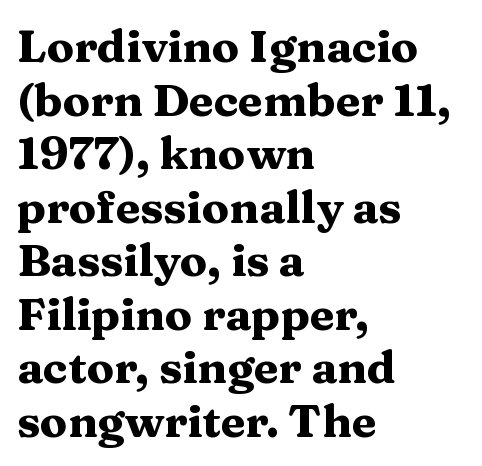
{"serif": "yes", "italic": "no", "bold": "yes", "weight": "heavy", "width": "wide", "stroke_contrast": "medium", "x_height": "medium", "monospaced": "no", "underline": "no", "align": "left", "line_spacing_ratio": 1.19, "letter_spacing": "normal", "letter_spacing_em": 0.0, "glyph_px": 45}
